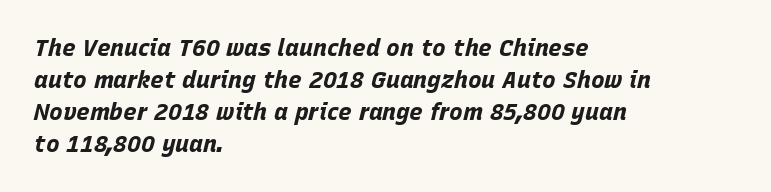
Q: Is the text bold? A: Yes.
Q: Is the text italic (slanted)? A: Yes, it leans right by about 15 degrees.
Q: Is the text underlined? A: No.
Q: How is the paragraph aligned? A: Left-aligned.
Q: Is the spacing between letters normal or unusually wide? A: Normal.
Q: Is the spacing between lines tight, normal or loose? A: Normal.
